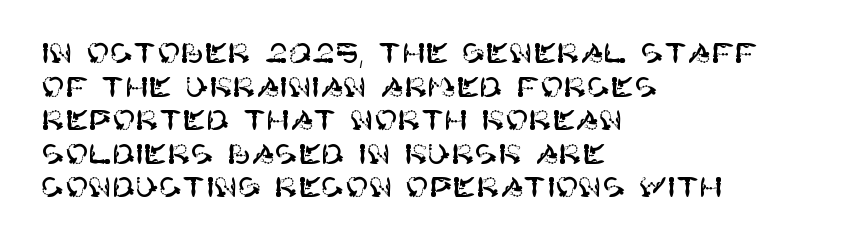
Q: Is the text italic (slanted)? A: No, it is upright.
Q: Is the typeface a serif or a sans-serif typeface? A: Sans-serif.
Q: Is the text underlined? A: No.
Q: How is the paragraph aligned? A: Left-aligned.
Q: Is the spacing between letters normal or unusually wide? A: Normal.
Q: Width (condensed, normal, or wide)? A: Normal.
Q: Stroke contrast? A: High.
Q: x-height? A: Large.
